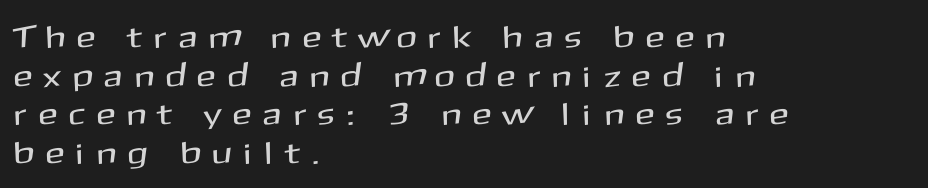
{"serif": "no", "italic": "no", "width": "normal", "stroke_contrast": "medium", "x_height": "medium", "monospaced": "no", "underline": "no", "align": "left", "line_spacing": "normal", "line_spacing_ratio": 1.25, "letter_spacing": "wide", "letter_spacing_em": 0.44, "glyph_px": 31}
